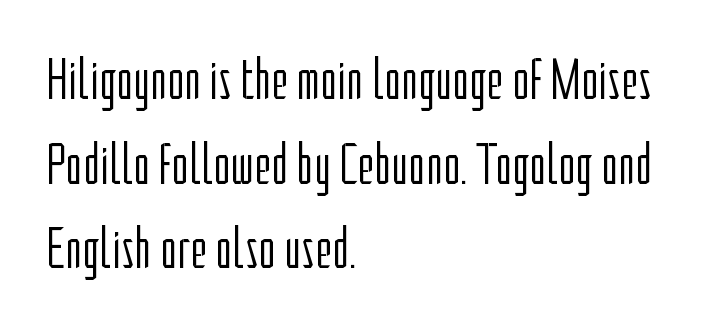
The image shows 58 px light, condensed sans-serif type, upright; set left-aligned, normal line spacing (1.46x), normal letter spacing, not underlined; low stroke contrast and a medium x-height.
